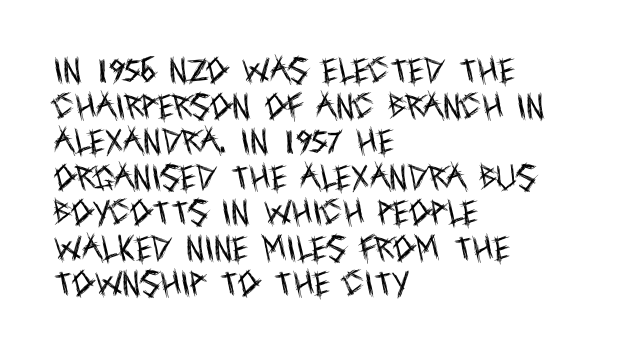
{"serif": "no", "italic": "no", "bold": "no", "weight": "regular", "width": "condensed", "x_height": "large", "monospaced": "no", "underline": "no", "align": "left", "line_spacing": "normal", "line_spacing_ratio": 1.27, "letter_spacing": "normal", "letter_spacing_em": 0.0, "glyph_px": 28}
